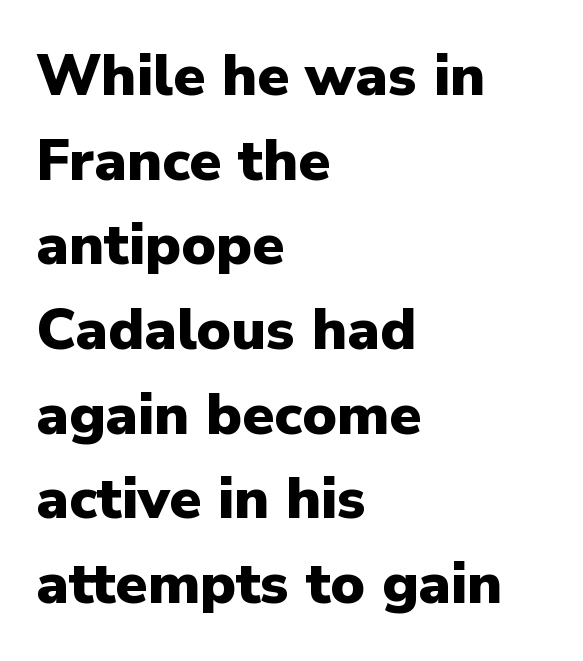
If you measured baseline to baseline, you'd find a middling distance. Clear beneath every line of the passage. Italic: no, the glyphs are upright roman. You could not count columns in this text — the font is proportionally spaced. The passage shown has conventional tracking throughout.
